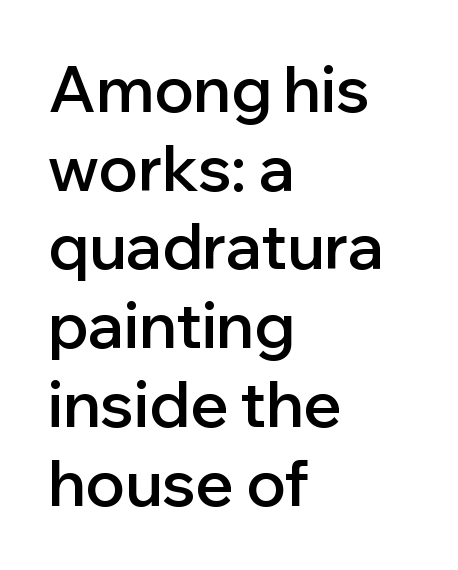
{"serif": "no", "italic": "no", "bold": "semi", "weight": "semibold", "width": "normal", "stroke_contrast": "low", "x_height": "medium", "monospaced": "no", "underline": "no", "align": "left", "line_spacing": "normal", "line_spacing_ratio": 1.25, "letter_spacing": "normal", "letter_spacing_em": 0.0, "glyph_px": 63}
